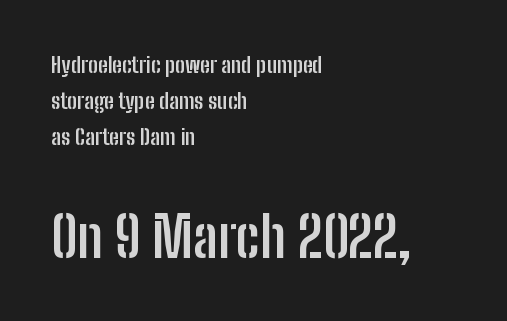
Q: Is the text bold? A: Yes.
Q: Is the text italic (slanted)? A: No, it is upright.
Q: Is the typeface a serif or a sans-serif typeface? A: Sans-serif.
Q: Is the text underlined? A: No.
Q: How is the paragraph aligned? A: Left-aligned.
Q: Is the spacing between letters normal or unusually wide? A: Normal.
Q: Is the spacing between lines tight, normal or loose? A: Normal.
Q: Which block of text is set in a larger size, the first (top) or the second (bottom)? A: The second (bottom) one.
Q: Width (condensed, normal, or wide)? A: Condensed.
Q: Stroke contrast? A: Low.
Q: x-height? A: Medium.
Q: Monospaced? A: No.
